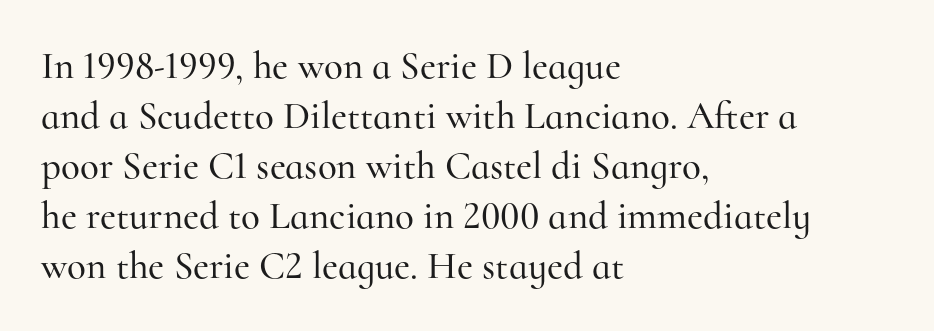
Q: Is the text italic (slanted)? A: No, it is upright.
Q: Is the typeface a serif or a sans-serif typeface? A: Serif.
Q: Is the text underlined? A: No.
Q: How is the paragraph aligned? A: Left-aligned.
Q: Is the spacing between letters normal or unusually wide? A: Normal.
Q: Is the spacing between lines tight, normal or loose? A: Normal.
Q: Width (condensed, normal, or wide)? A: Normal.
Q: Stroke contrast? A: High.
Q: x-height? A: Small.
Q: Monospaced? A: No.
